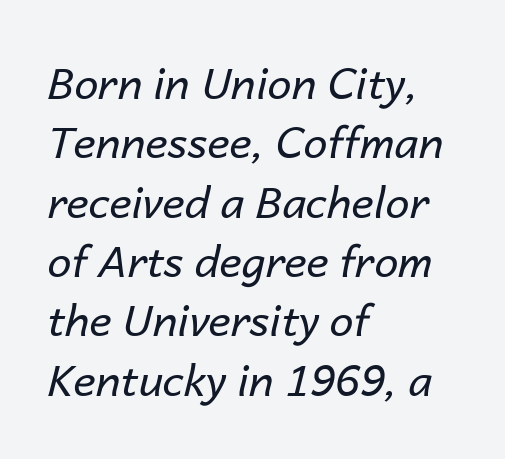
You could not count columns in this text — the font is proportionally spaced. Anything drawn beneath the words? Only blank space. The vertical gap from one line to the next is medium. The gaps between neighbouring characters are ordinary and unremarkable.
